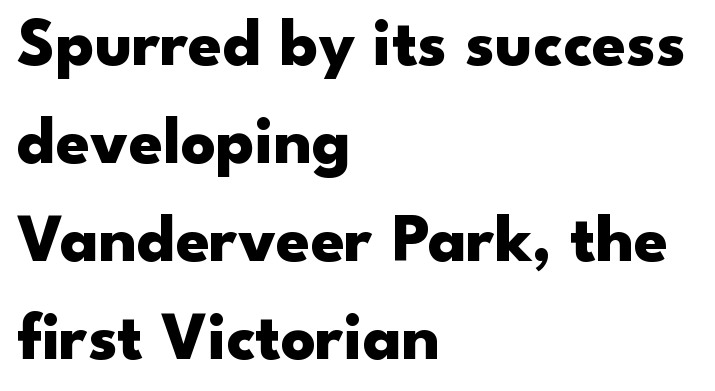
Q: Is the text bold? A: Yes.
Q: Is the text italic (slanted)? A: No, it is upright.
Q: Is the typeface a serif or a sans-serif typeface? A: Sans-serif.
Q: Is the text underlined? A: No.
Q: How is the paragraph aligned? A: Left-aligned.
Q: Is the spacing between letters normal or unusually wide? A: Normal.
Q: Is the spacing between lines tight, normal or loose? A: Normal.
Q: Width (condensed, normal, or wide)? A: Wide.
Q: Stroke contrast? A: Low.
Q: x-height? A: Small.
Q: Monospaced? A: No.
